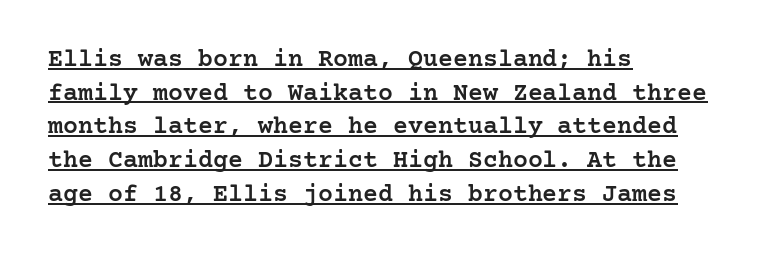
Q: Is the text bold? A: Semi-bold.
Q: Is the text italic (slanted)? A: No, it is upright.
Q: Is the text underlined? A: Yes.
Q: How is the paragraph aligned? A: Left-aligned.
Q: Is the spacing between letters normal or unusually wide? A: Normal.
Q: Is the spacing between lines tight, normal or loose? A: Normal.
